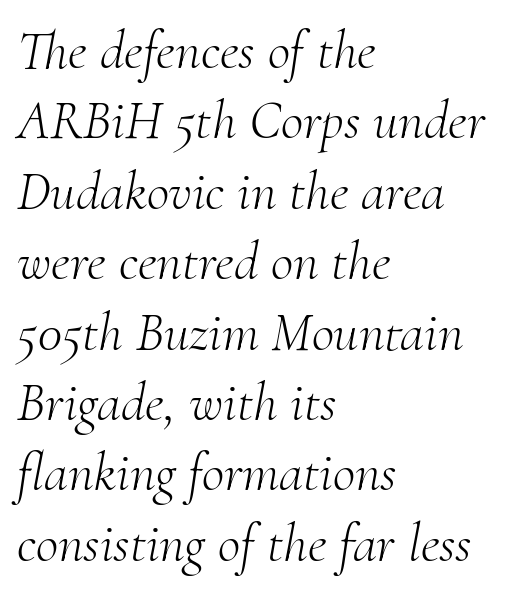
Q: Is the text bold? A: No.
Q: Is the text italic (slanted)? A: Yes, it leans right by about 10 degrees.
Q: Is the typeface a serif or a sans-serif typeface? A: Serif.
Q: Is the text underlined? A: No.
Q: How is the paragraph aligned? A: Left-aligned.
Q: Is the spacing between letters normal or unusually wide? A: Normal.
Q: Is the spacing between lines tight, normal or loose? A: Normal.
Q: Width (condensed, normal, or wide)? A: Normal.
Q: Stroke contrast? A: Medium.
Q: x-height? A: Small.
Q: Monospaced? A: No.
